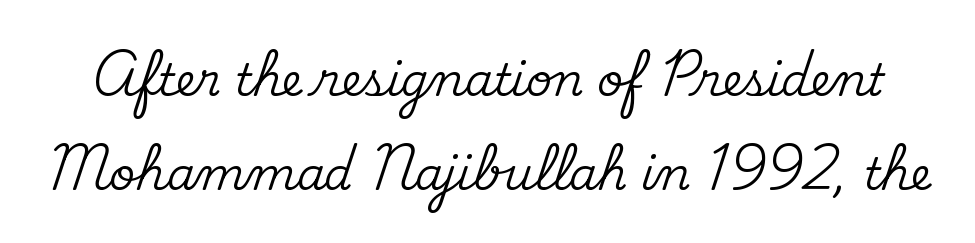
Q: Is the text italic (slanted)? A: Yes.
Q: Is the text underlined? A: No.
Q: Is the spacing between letters normal or unusually wide? A: Normal.
Q: Is the spacing between lines tight, normal or loose? A: Loose.
Q: Width (condensed, normal, or wide)? A: Normal.
Q: Stroke contrast? A: Medium.
Q: x-height? A: Small.
Q: Monospaced? A: No.
